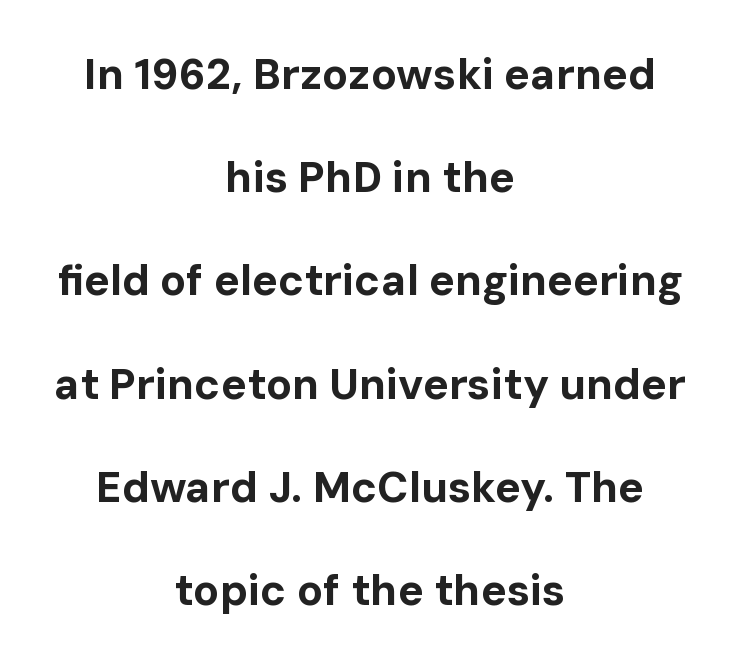
The image shows 43 px bold sans-serif type, upright; set centered, loose line spacing (2.4x), normal letter spacing, not underlined; low stroke contrast and a medium x-height.
